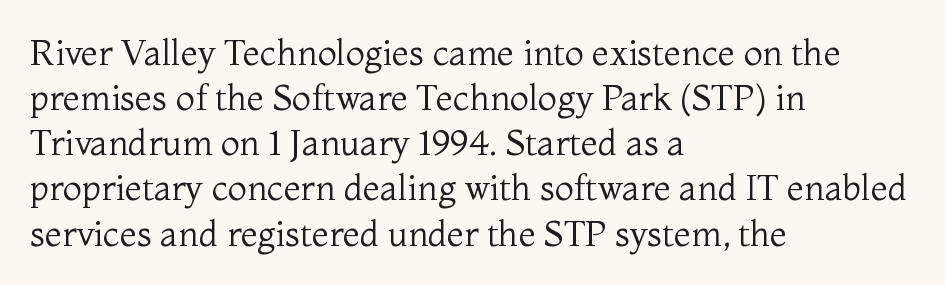
{"serif": "yes", "italic": "no", "bold": "no", "weight": "regular", "width": "normal", "stroke_contrast": "medium", "x_height": "medium", "monospaced": "no", "underline": "no", "align": "left", "line_spacing": "normal", "line_spacing_ratio": 1.29, "letter_spacing": "normal", "letter_spacing_em": 0.0, "glyph_px": 35}
